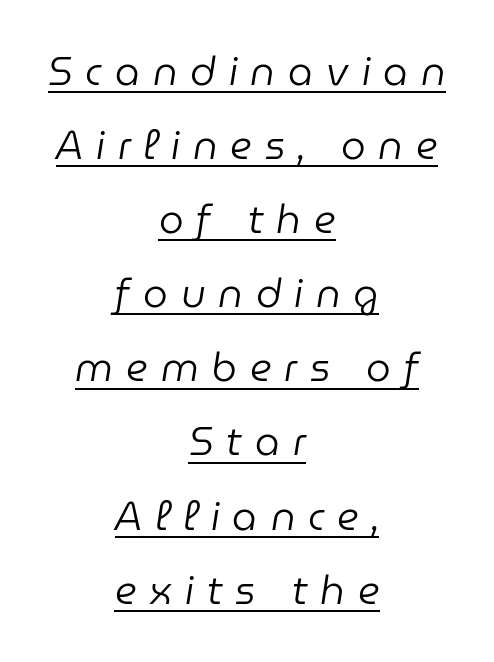
Every row of glyphs is offset so its center matches the block's center. Notice the wide empty band between every row — that's loose leading. A typesetter would call this heavily tracked-out type. Character widths vary here, with narrow letters taking less room than wide ones. The text carries the slant typical of an italic or oblique font.
